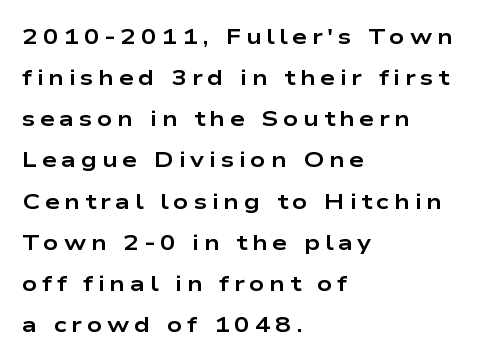
Q: Is the text bold? A: Yes.
Q: Is the text italic (slanted)? A: No, it is upright.
Q: Is the text underlined? A: No.
Q: How is the paragraph aligned? A: Left-aligned.
Q: Is the spacing between letters normal or unusually wide? A: Unusually wide.
Q: Is the spacing between lines tight, normal or loose? A: Loose.
